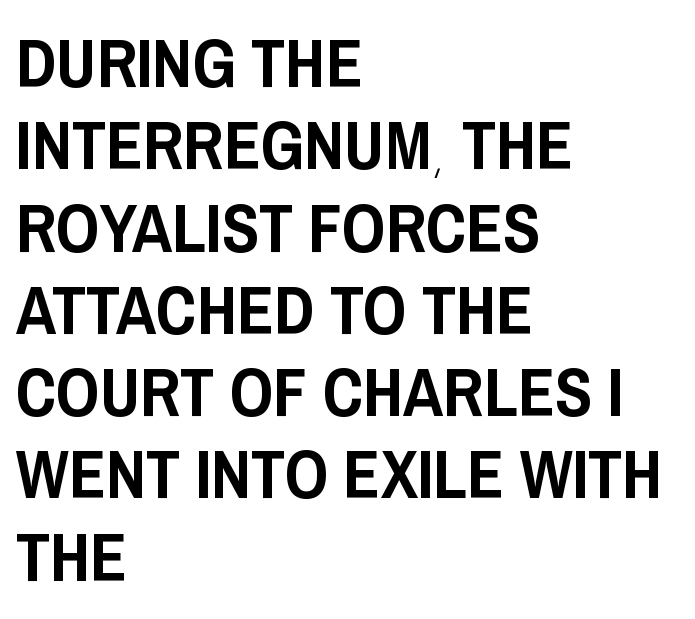
Q: Is the text italic (slanted)? A: No, it is upright.
Q: Is the typeface a serif or a sans-serif typeface? A: Sans-serif.
Q: Is the text underlined? A: No.
Q: How is the paragraph aligned? A: Left-aligned.
Q: Is the spacing between letters normal or unusually wide? A: Normal.
Q: Width (condensed, normal, or wide)? A: Condensed.
Q: Stroke contrast? A: Low.
Q: x-height? A: Large.
Q: Monospaced? A: No.
